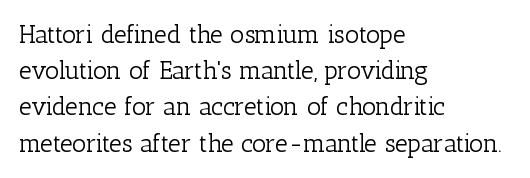
Q: Is the text bold? A: No.
Q: Is the text italic (slanted)? A: No, it is upright.
Q: Is the text underlined? A: No.
Q: How is the paragraph aligned? A: Left-aligned.
Q: Is the spacing between letters normal or unusually wide? A: Normal.
Q: Is the spacing between lines tight, normal or loose? A: Normal.
